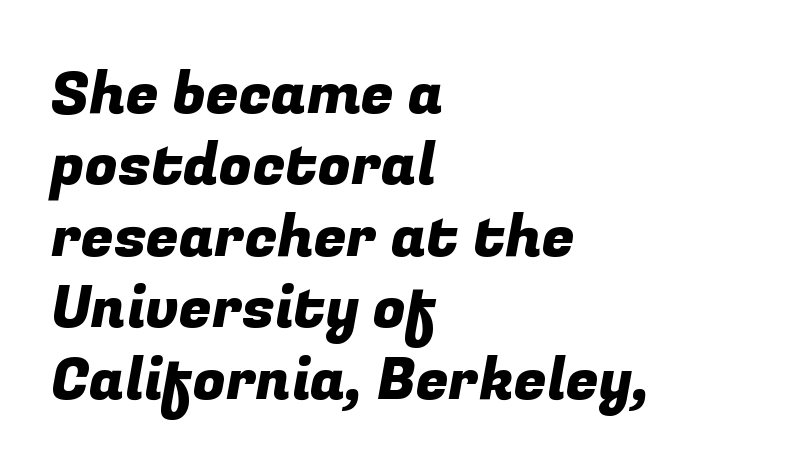
The image shows 59 px sans-serif type; set left-aligned, line spacing 1.21x, normal letter spacing, not underlined; low stroke contrast and a medium x-height.
